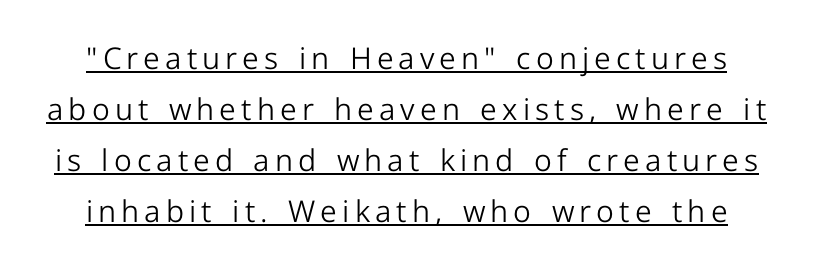
Q: Is the text bold? A: No.
Q: Is the text italic (slanted)? A: No, it is upright.
Q: Is the typeface a serif or a sans-serif typeface? A: Sans-serif.
Q: Is the text underlined? A: Yes.
Q: Is the spacing between lines tight, normal or loose? A: Normal.
Q: Width (condensed, normal, or wide)? A: Normal.
Q: Stroke contrast? A: Low.
Q: x-height? A: Medium.
Q: Monospaced? A: No.
